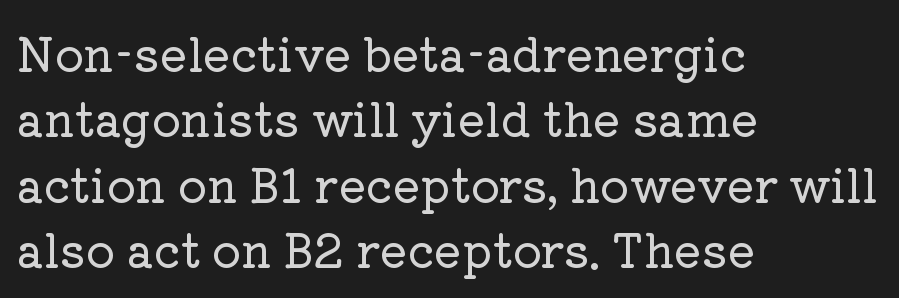
The image shows 46 px serif type, upright; set left-aligned, normal line spacing (1.42x), normal letter spacing, not underlined; low stroke contrast and a medium x-height.
